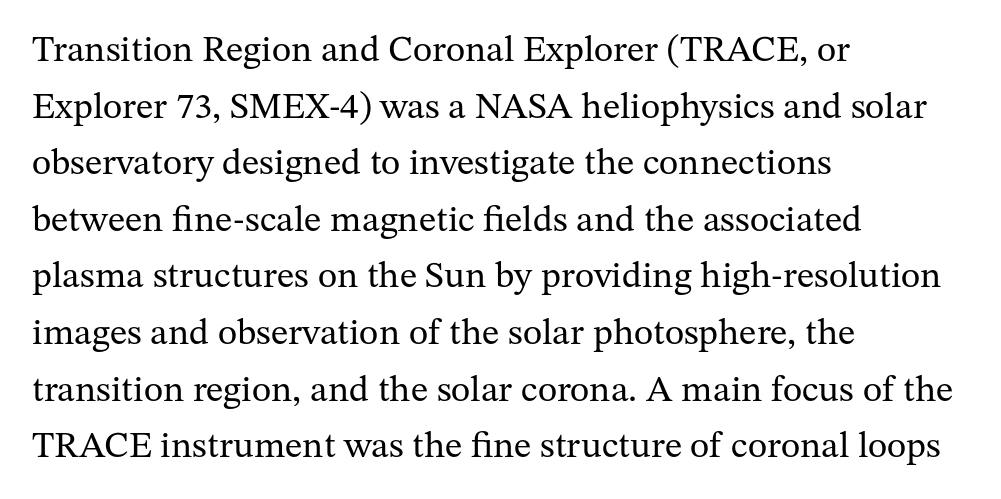
The image shows 37 px regular-weight serif type, upright; set left-aligned, normal line spacing (1.53x), normal letter spacing, not underlined; medium stroke contrast and a medium x-height.
